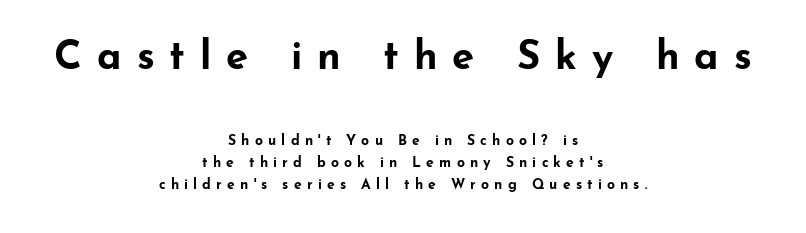
The image shows 40 px bold, wide sans-serif type, upright; set centered, normal line spacing (1.58x), unusually wide letter spacing (+0.37 em), not underlined; the first (top) block is 2.86x larger; low stroke contrast and a small x-height.
